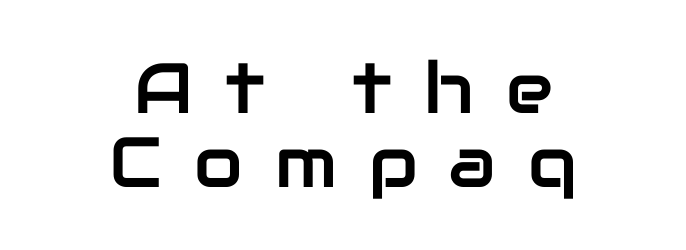
Q: Is the text italic (slanted)? A: No, it is upright.
Q: Is the typeface a serif or a sans-serif typeface? A: Sans-serif.
Q: Is the text underlined? A: No.
Q: How is the paragraph aligned? A: Centered.
Q: Is the spacing between letters normal or unusually wide? A: Unusually wide.
Q: Is the spacing between lines tight, normal or loose? A: Tight.
Q: Width (condensed, normal, or wide)? A: Normal.
Q: Stroke contrast? A: Low.
Q: x-height? A: Medium.
Q: Monospaced? A: No.
